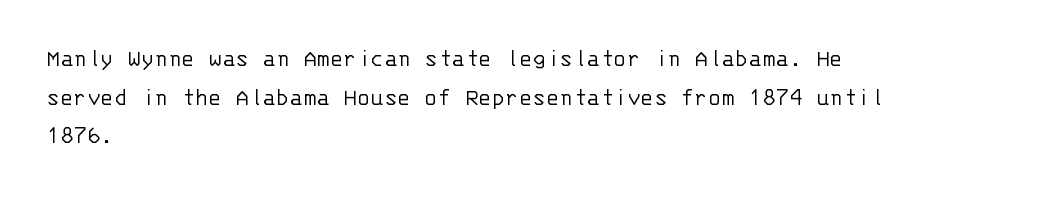
The image shows 25 px text type, upright; set left-aligned, normal line spacing (1.55x), normal letter spacing, not underlined.
